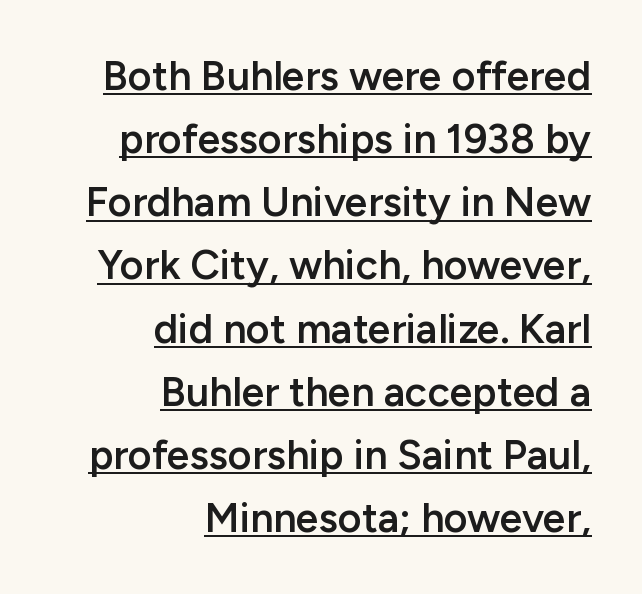
Q: Is the text bold? A: Semi-bold.
Q: Is the text italic (slanted)? A: No, it is upright.
Q: Is the typeface a serif or a sans-serif typeface? A: Sans-serif.
Q: Is the text underlined? A: Yes.
Q: How is the paragraph aligned? A: Right-aligned.
Q: Is the spacing between letters normal or unusually wide? A: Normal.
Q: Is the spacing between lines tight, normal or loose? A: Normal.
Q: Width (condensed, normal, or wide)? A: Normal.
Q: Stroke contrast? A: Low.
Q: x-height? A: Medium.
Q: Monospaced? A: No.
